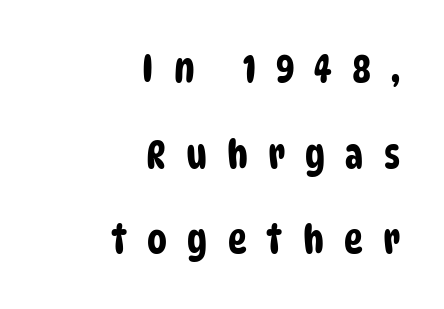
Q: Is the typeface a serif or a sans-serif typeface? A: Sans-serif.
Q: Is the text underlined? A: No.
Q: How is the paragraph aligned? A: Right-aligned.
Q: Is the spacing between letters normal or unusually wide? A: Unusually wide.
Q: Is the spacing between lines tight, normal or loose? A: Loose.
Q: Width (condensed, normal, or wide)? A: Condensed.
Q: Stroke contrast? A: Low.
Q: x-height? A: Large.
Q: Monospaced? A: No.
